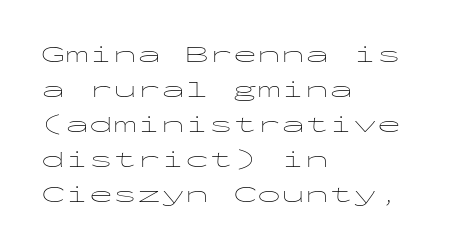
No word sits above an underline. This is the regular roman posture of the typeface. The lines in this sample share a left origin and differ only in where they stop. Successive baselines arrive at the customary interval.
